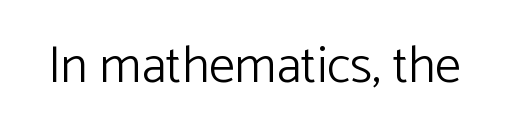
Q: Is the text bold? A: No.
Q: Is the text italic (slanted)? A: No, it is upright.
Q: Is the typeface a serif or a sans-serif typeface? A: Sans-serif.
Q: Is the text underlined? A: No.
Q: Is the spacing between letters normal or unusually wide? A: Normal.
Q: Width (condensed, normal, or wide)? A: Normal.
Q: Stroke contrast? A: Low.
Q: x-height? A: Medium.
Q: Monospaced? A: No.
